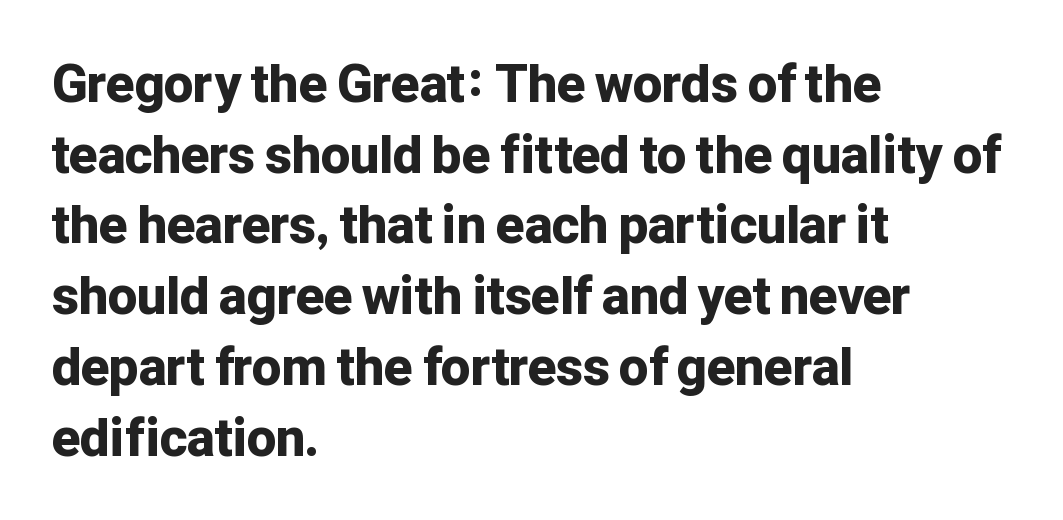
Letter spacing: default. Unmarked baselines from the first word to the last. No italicization has been applied; the sample stays upright. A typesetter would label this face a sans.
